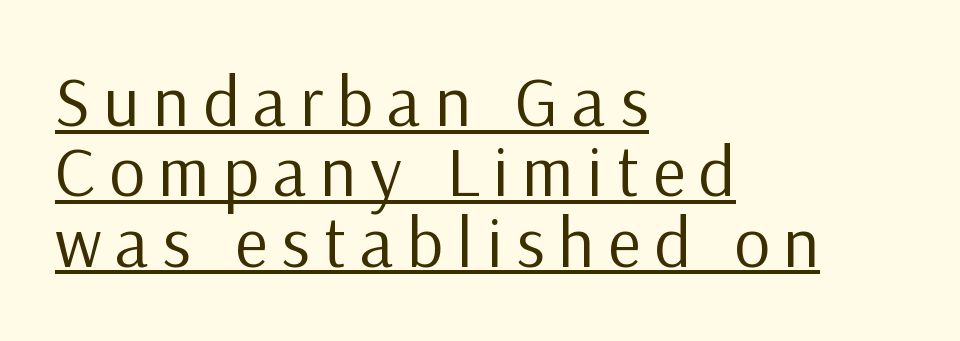
Q: Is the text bold? A: No.
Q: Is the text italic (slanted)? A: No, it is upright.
Q: Is the typeface a serif or a sans-serif typeface? A: Sans-serif.
Q: Is the text underlined? A: Yes.
Q: How is the paragraph aligned? A: Left-aligned.
Q: Is the spacing between lines tight, normal or loose? A: Tight.
Q: Width (condensed, normal, or wide)? A: Normal.
Q: Stroke contrast? A: Low.
Q: x-height? A: Medium.
Q: Monospaced? A: No.
